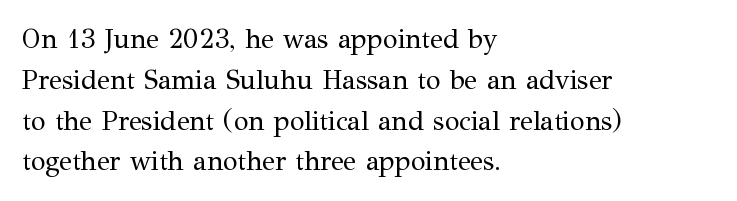
{"italic": "no", "bold": "no", "underline": "no", "align": "left", "line_spacing": "normal", "line_spacing_ratio": 1.51, "letter_spacing": "normal", "letter_spacing_em": 0.0, "glyph_px": 27}
